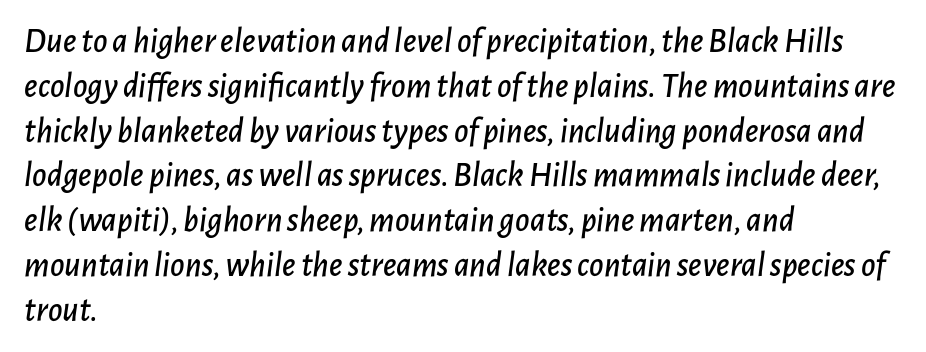
Q: Is the text italic (slanted)? A: Yes, it leans right by about 7 degrees.
Q: Is the text underlined? A: No.
Q: How is the paragraph aligned? A: Left-aligned.
Q: Is the spacing between letters normal or unusually wide? A: Normal.
Q: Is the spacing between lines tight, normal or loose? A: Normal.
Q: Width (condensed, normal, or wide)? A: Normal.
Q: Stroke contrast? A: Low.
Q: x-height? A: Medium.
Q: Monospaced? A: No.
